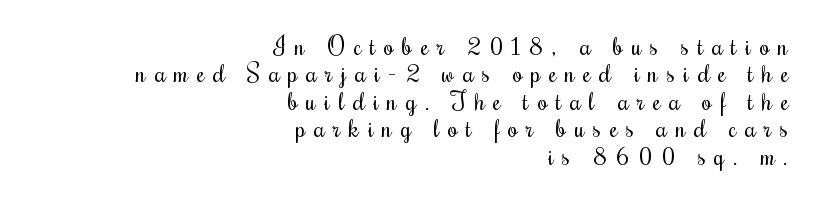
Horizontal bands of white between lines are thin slivers. Every row of glyphs terminates at an identical x-position on the right. Check under the words: just untouched page.
